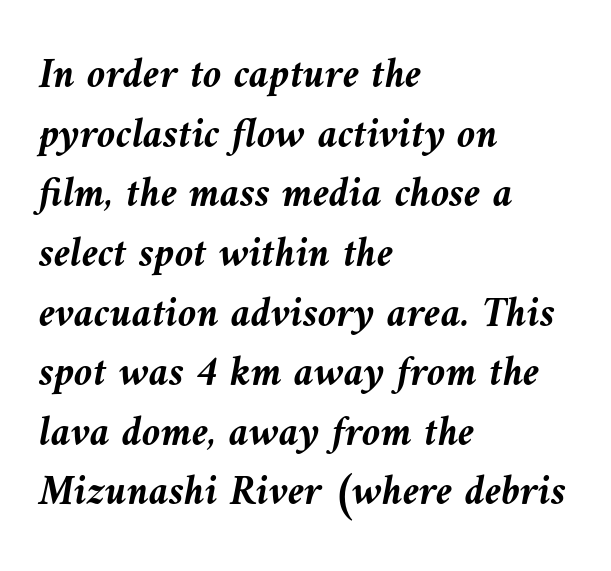
The image shows 42 px semibold type, italic (leaning left); set left-aligned, normal line spacing (1.42x), normal letter spacing, not underlined; medium stroke contrast and a medium x-height.
